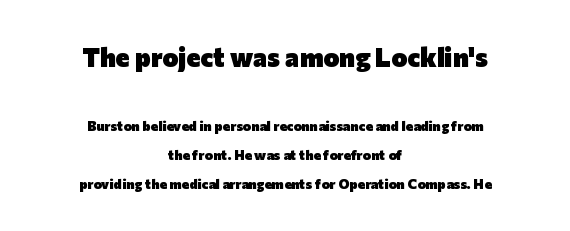
{"italic": "no", "bold": "yes", "underline": "no", "align": "center", "line_spacing": "loose", "line_spacing_ratio": 2.06, "letter_spacing": "normal", "letter_spacing_em": 0.0, "larger_block": "first", "size_ratio": 1.93, "glyph_px": 27}
